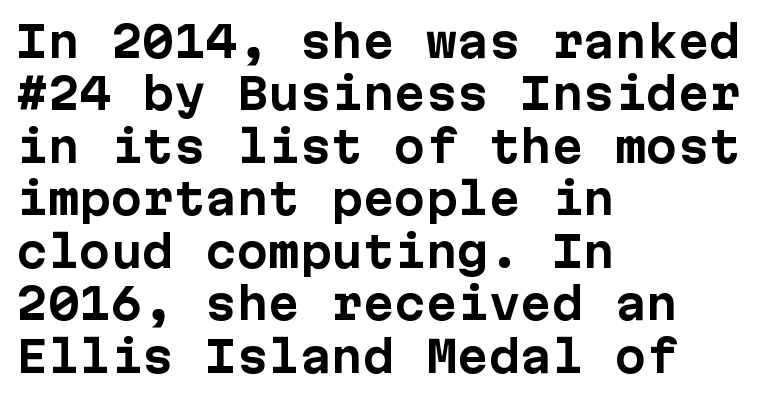
The passage shown is typeset with a sans-serif family. Monospaced: the letters line up in strict vertical columns. These lines sit exactly where default settings would place them. Default kerning and tracking; the words read as compact shapes. One-word summary of the alignment: left.
